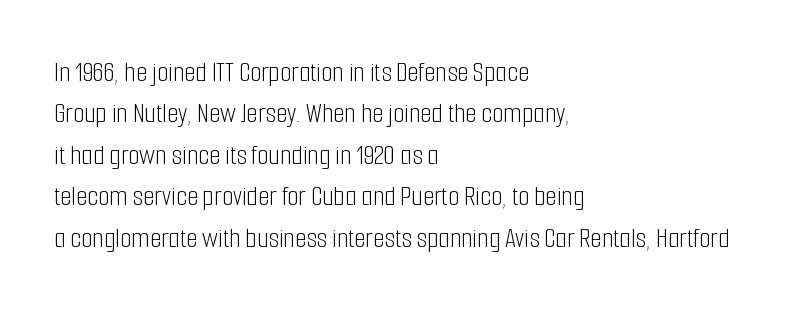
Looks like regular typesetting: each glyph gets only the width it needs. One glance says typical: line gaps are just what's usual. The paragraph has a hard left edge and a soft right edge. Posture: upright roman. Weight: regular or lighter.
